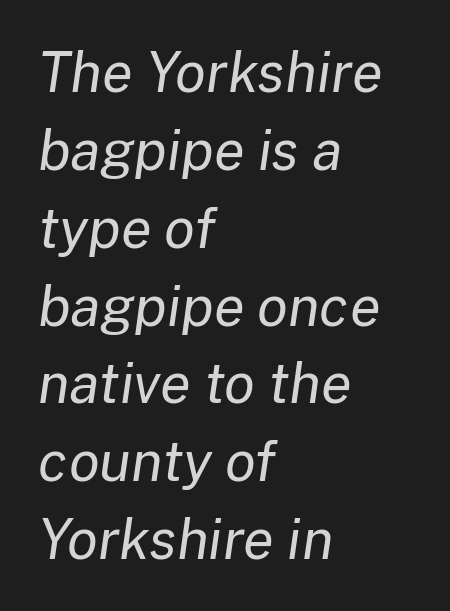
Q: Is the text bold? A: No.
Q: Is the text italic (slanted)? A: Yes, it leans right by about 8 degrees.
Q: Is the text underlined? A: No.
Q: How is the paragraph aligned? A: Left-aligned.
Q: Is the spacing between letters normal or unusually wide? A: Normal.
Q: Is the spacing between lines tight, normal or loose? A: Normal.
Q: Width (condensed, normal, or wide)? A: Normal.
Q: Stroke contrast? A: Low.
Q: x-height? A: Medium.
Q: Monospaced? A: No.
